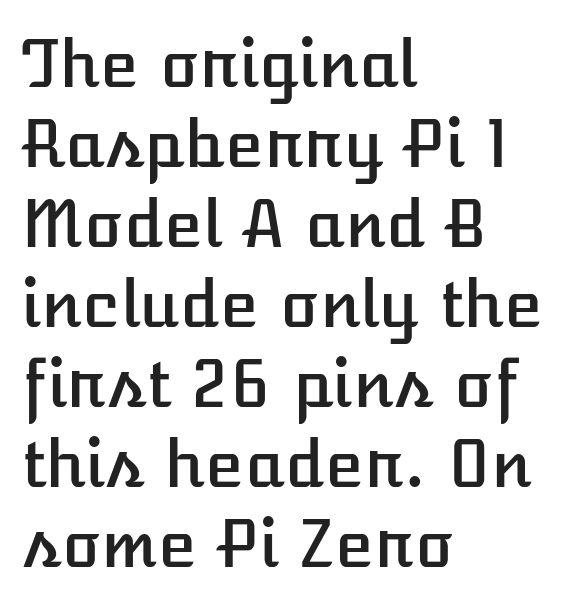
The lettering holds an erect, upright posture throughout. The face used here is proportionally spaced, like ordinary book or web type. Every row of glyphs begins at an identical x-position on the left. The line-height multiplier appears to be the usual default. Standard letterfit; no display-style spreading of the glyphs. The area under the type is left untouched.
